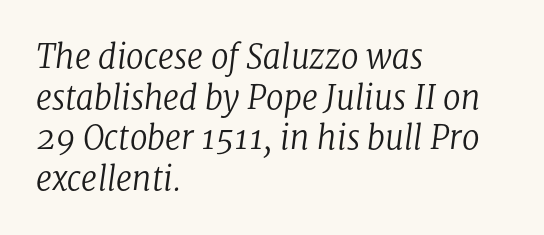
The image shows 32 px regular-weight serif type, italic (leaning right); set left-aligned, normal line spacing (1.27x), normal letter spacing, not underlined; low stroke contrast and a medium x-height.
